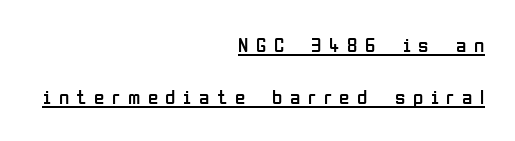
The image shows 21 px text type, upright; set right-aligned, loose line spacing (2.48x), unusually wide letter spacing (+0.36 em), underlined.
